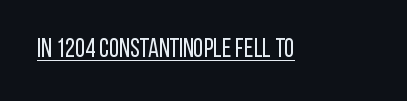
Short note: letters normally spaced. Is this a heavy cut? Hardly; it is regular or lighter. This sample uses an upright cut, with every glyph sitting square on the baseline. Is there an underline? Yes — a line sits under the letters.
